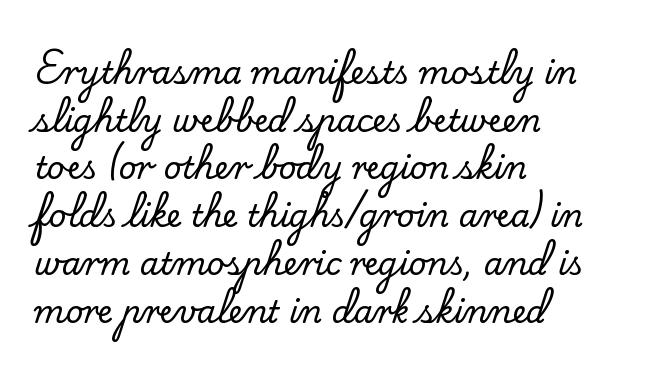
Tracking value appears to be zero — textbook default spacing. Character widths vary here, with narrow letters taking less room than wide ones. Reading down the block, your eye returns to a fixed left position each line.
